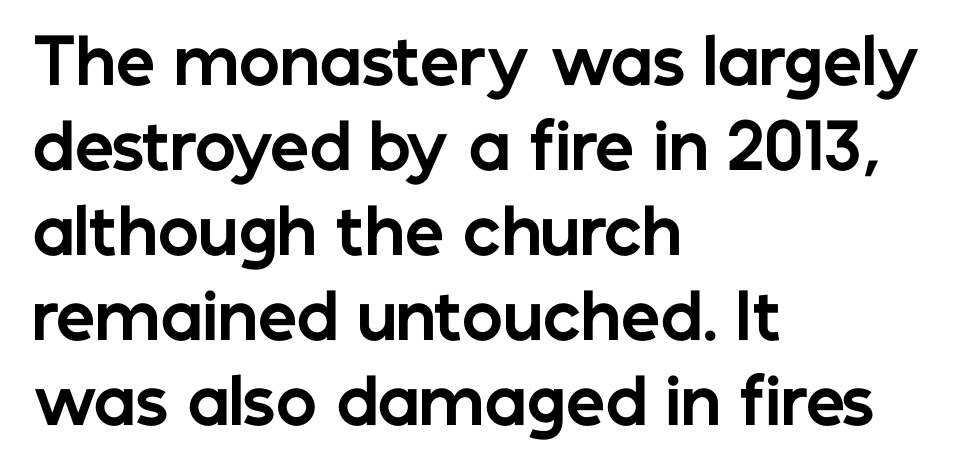
Every character sits straight up, as roman type does. The letters advance in unequal steps, a hallmark of proportional type. A sans-serif font was chosen for this passage. The face used here has the dense, thick strokes of a bold. Decoration check: the copy has no underline.
